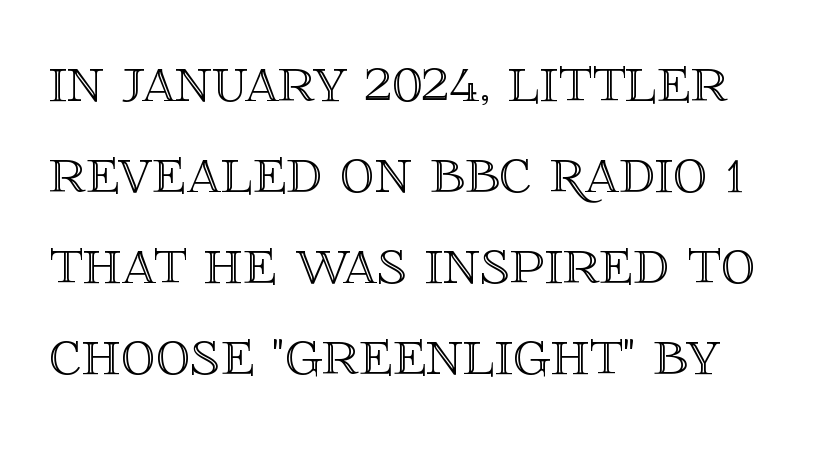
Q: Is the text italic (slanted)? A: No, it is upright.
Q: Is the text underlined? A: No.
Q: Is the spacing between letters normal or unusually wide? A: Normal.
Q: Is the spacing between lines tight, normal or loose? A: Normal.
Q: Width (condensed, normal, or wide)? A: Normal.
Q: x-height? A: Large.
Q: Monospaced? A: No.
